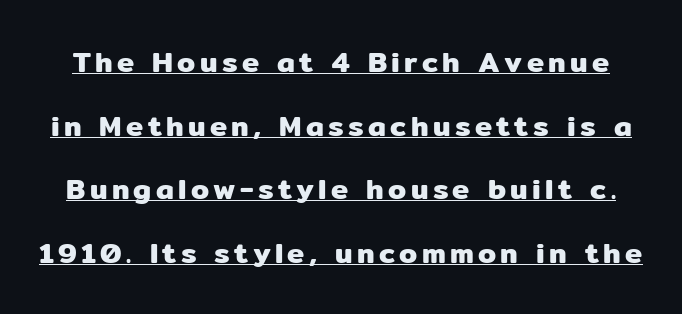
Q: Is the text italic (slanted)? A: No, it is upright.
Q: Is the typeface a serif or a sans-serif typeface? A: Sans-serif.
Q: Is the text underlined? A: Yes.
Q: Is the spacing between lines tight, normal or loose? A: Loose.
Q: Width (condensed, normal, or wide)? A: Normal.
Q: Stroke contrast? A: Low.
Q: x-height? A: Medium.
Q: Monospaced? A: No.
